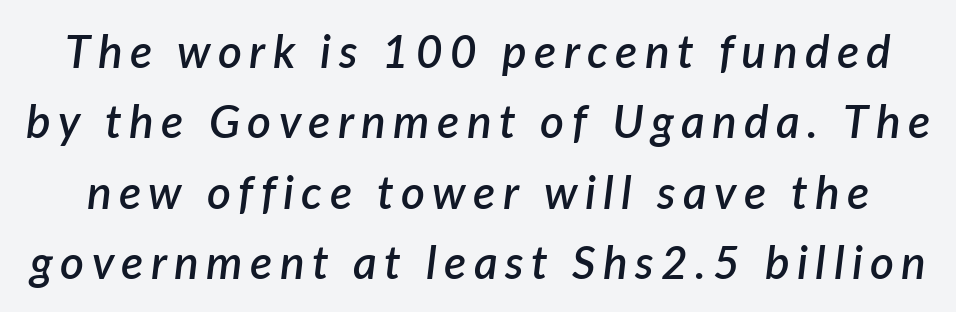
The strip under each line holds only bare page. Here the designer chose a conventional face with non-uniform glyph widths. Summary of weight: moderately heavy, a semibold. The passage shown leans; its letterforms are oblique. Quick note: interline space is typical.
